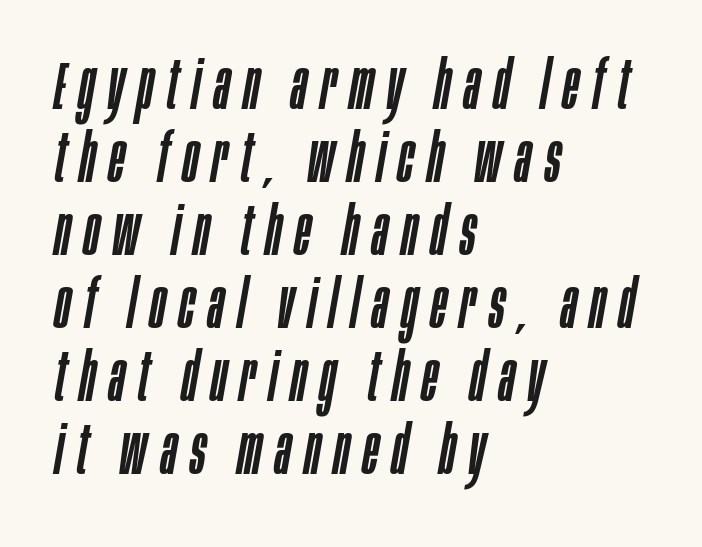
{"italic": "yes", "lean": "right", "slant_degrees": 10, "width": "condensed", "stroke_contrast": "low", "x_height": "large", "monospaced": "no", "underline": "no", "align": "left", "line_spacing": "tight", "line_spacing_ratio": 1.09, "letter_spacing": "wide", "letter_spacing_em": 0.2, "glyph_px": 67}
